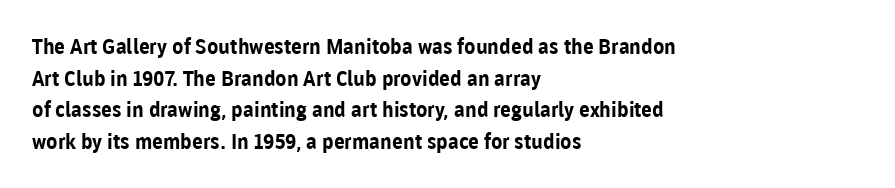
The image shows 21 px bold type, upright; set left-aligned, normal line spacing (1.51x), normal letter spacing, not underlined.
